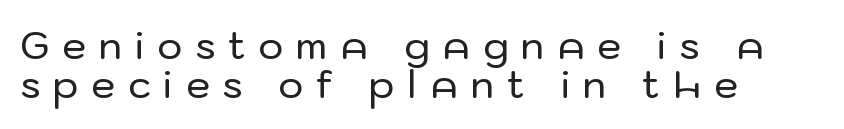
The image shows 38 px sans-serif type, upright; set left-aligned, tight line spacing (1.02x), unusually wide letter spacing (+0.34 em), not underlined; low stroke contrast and a medium x-height.
